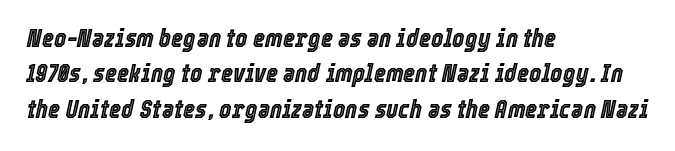
The image shows 26 px text type, italic (leaning right); set left-aligned, normal line spacing (1.36x), normal letter spacing, not underlined.
